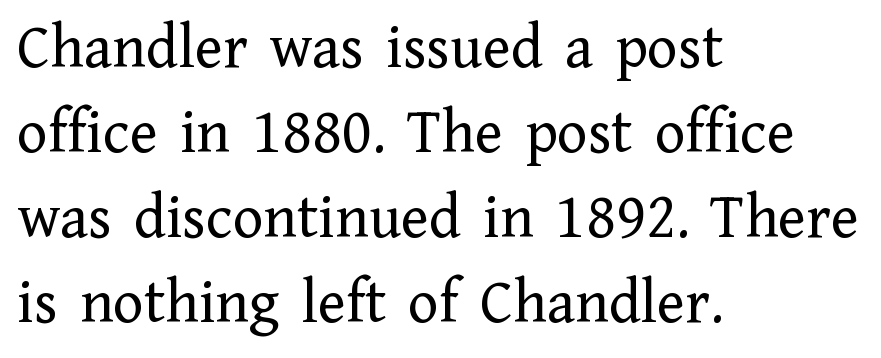
{"serif": "yes", "italic": "no", "bold": "no", "weight": "regular", "width": "normal", "stroke_contrast": "low", "x_height": "medium", "monospaced": "no", "underline": "no", "align": "left", "line_spacing": "normal", "line_spacing_ratio": 1.33, "letter_spacing": "normal", "letter_spacing_em": 0.0, "glyph_px": 64}
